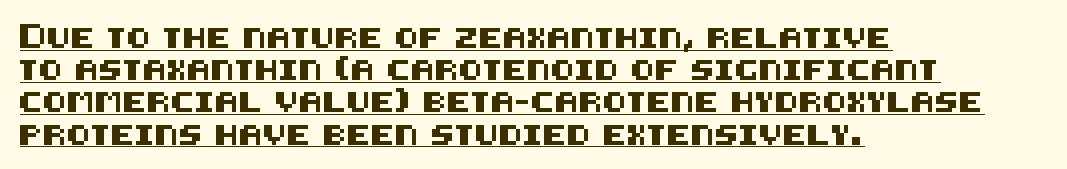
Q: Is the text italic (slanted)? A: No, it is upright.
Q: Is the text underlined? A: Yes.
Q: How is the paragraph aligned? A: Left-aligned.
Q: Is the spacing between letters normal or unusually wide? A: Normal.
Q: Is the spacing between lines tight, normal or loose? A: Normal.
